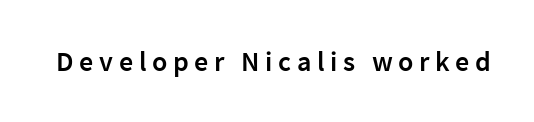
Posture: vertical. What weight is shown? A semibold, between regular and bold. A typesetter would call this heavily tracked-out type. Anything drawn beneath the words? Only blank space. I'd call this a sans setting — the letters go barefoot.
